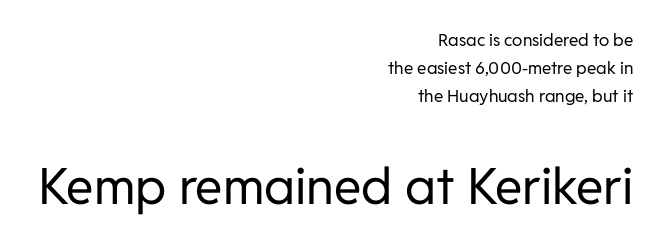
{"serif": "no", "italic": "no", "bold": "no", "weight": "regular", "width": "normal", "stroke_contrast": "low", "x_height": "medium", "monospaced": "no", "underline": "no", "align": "right", "line_spacing": "normal", "line_spacing_ratio": 1.66, "letter_spacing": "normal", "letter_spacing_em": 0.0, "larger_block": "second", "size_ratio": 2.94, "glyph_px": 50}
